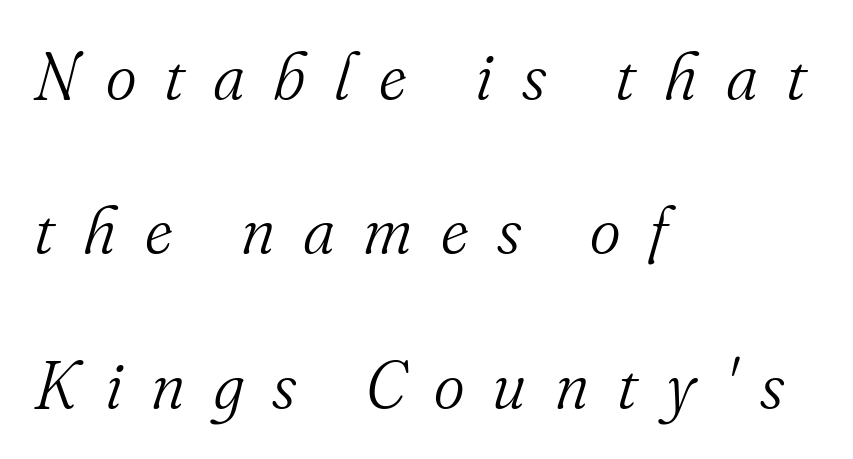
{"serif": "yes", "italic": "yes", "lean": "right", "slant_degrees": 16, "bold": "no", "weight": "light", "width": "normal", "stroke_contrast": "medium", "x_height": "small", "monospaced": "no", "underline": "no", "align": "left", "line_spacing": "loose", "line_spacing_ratio": 2.34, "letter_spacing": "wide", "letter_spacing_em": 0.43, "glyph_px": 66}
